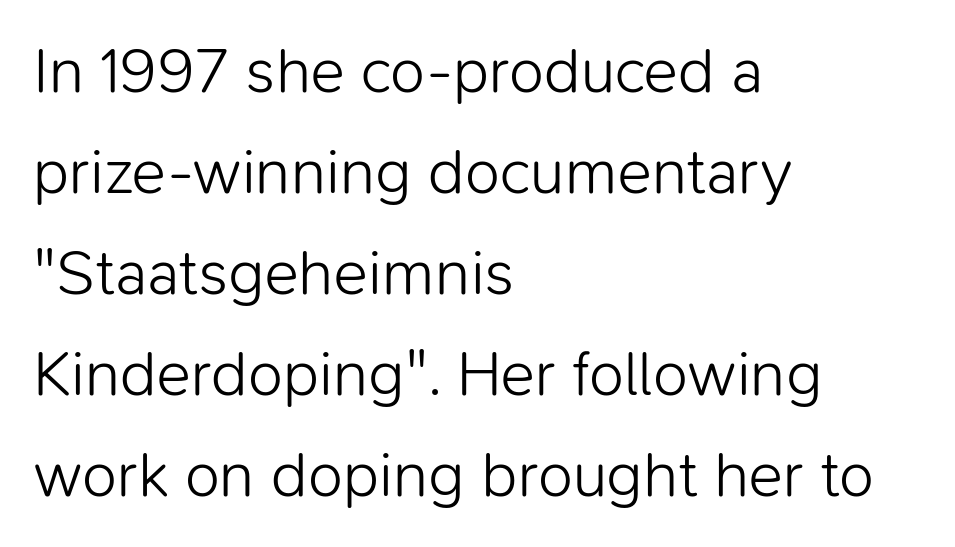
The image shows 64 px light sans-serif type, upright; set left-aligned, normal line spacing (1.58x), normal letter spacing, not underlined; low stroke contrast and a medium x-height.
